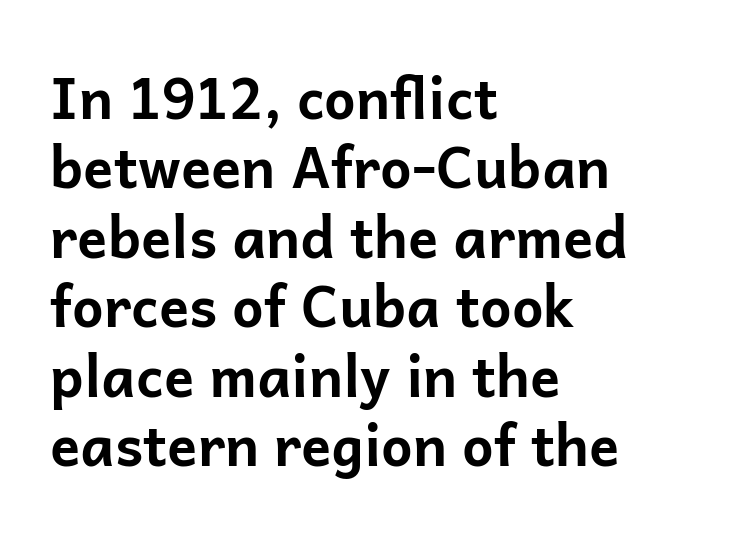
Q: Is the text bold? A: Yes.
Q: Is the text italic (slanted)? A: No, it is upright.
Q: Is the typeface a serif or a sans-serif typeface? A: Sans-serif.
Q: Is the text underlined? A: No.
Q: How is the paragraph aligned? A: Left-aligned.
Q: Is the spacing between letters normal or unusually wide? A: Normal.
Q: Width (condensed, normal, or wide)? A: Normal.
Q: Stroke contrast? A: Low.
Q: x-height? A: Medium.
Q: Monospaced? A: No.
